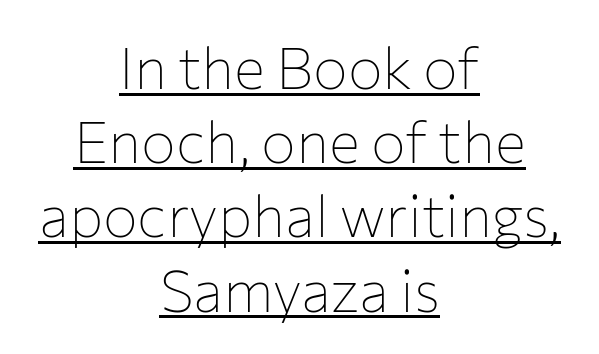
Q: Is the text bold? A: No.
Q: Is the text italic (slanted)? A: No, it is upright.
Q: Is the typeface a serif or a sans-serif typeface? A: Sans-serif.
Q: Is the text underlined? A: Yes.
Q: How is the paragraph aligned? A: Centered.
Q: Is the spacing between letters normal or unusually wide? A: Normal.
Q: Is the spacing between lines tight, normal or loose? A: Normal.
Q: Width (condensed, normal, or wide)? A: Normal.
Q: Stroke contrast? A: Low.
Q: x-height? A: Medium.
Q: Monospaced? A: No.
